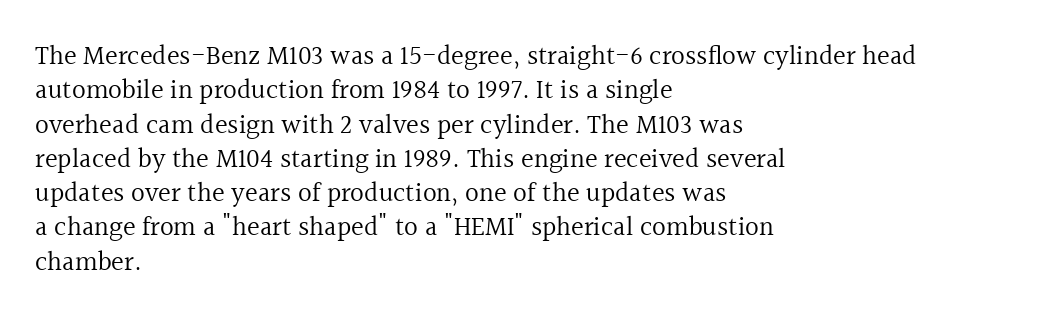
Q: Is the text bold? A: No.
Q: Is the text italic (slanted)? A: No, it is upright.
Q: Is the text underlined? A: No.
Q: How is the paragraph aligned? A: Left-aligned.
Q: Is the spacing between letters normal or unusually wide? A: Normal.
Q: Is the spacing between lines tight, normal or loose? A: Normal.
